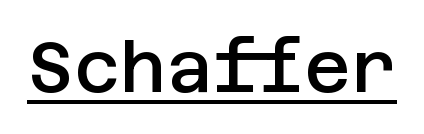
Q: Is the text bold? A: Semi-bold.
Q: Is the text italic (slanted)? A: No, it is upright.
Q: Is the typeface a serif or a sans-serif typeface? A: Sans-serif.
Q: Is the text underlined? A: Yes.
Q: Is the spacing between letters normal or unusually wide? A: Normal.
Q: Width (condensed, normal, or wide)? A: Normal.
Q: Stroke contrast? A: Low.
Q: x-height? A: Large.
